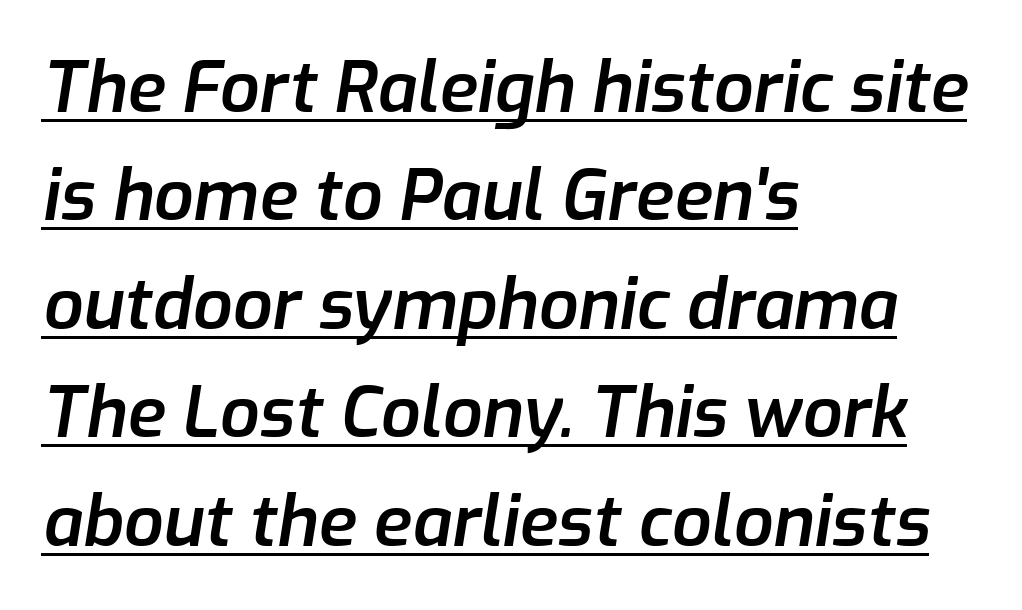
Underlined type. The glyphs have the mass of a demibold cut, below bold. Style check: oblique. Vertical spacing — default. Do the characters align in a grid? No, the font is proportional. The lines are quadded left.
